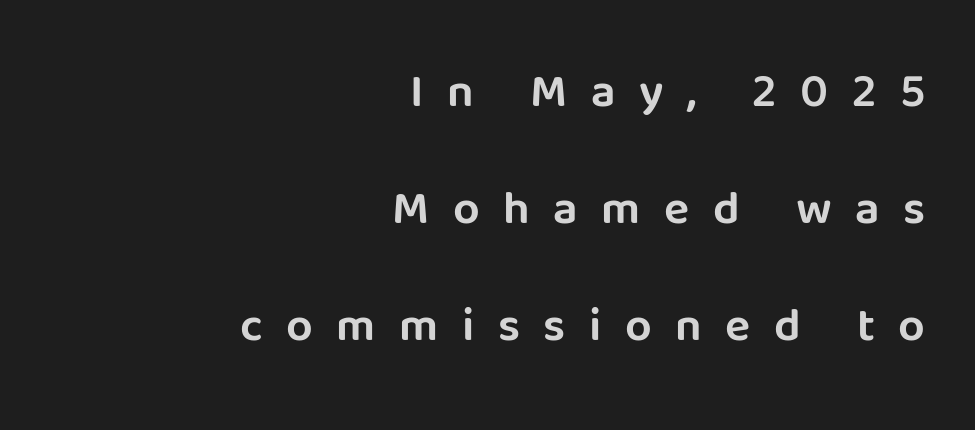
{"serif": "no", "italic": "no", "width": "normal", "stroke_contrast": "low", "x_height": "large", "monospaced": "no", "underline": "no", "align": "right", "line_spacing": "loose", "line_spacing_ratio": 2.49, "letter_spacing": "wide", "letter_spacing_em": 0.5, "glyph_px": 47}
